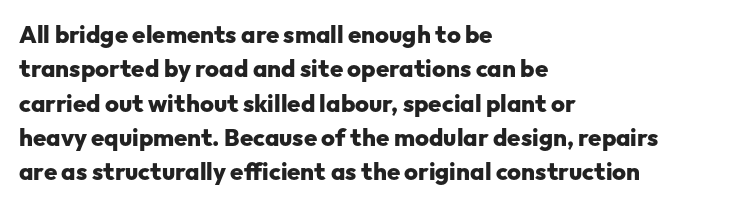
The passage shown is emphatically bold. The space directly below the letters is spotless. Italic? Not at all — the glyphs are vertical. The block of text has a typical density, with ordinary space between rows.
